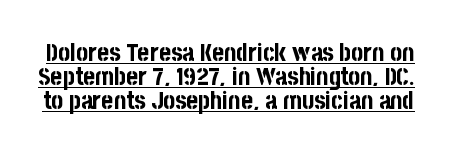
The image shows 25 px bold type, upright; set tight line spacing (0.96x), normal letter spacing, underlined.
